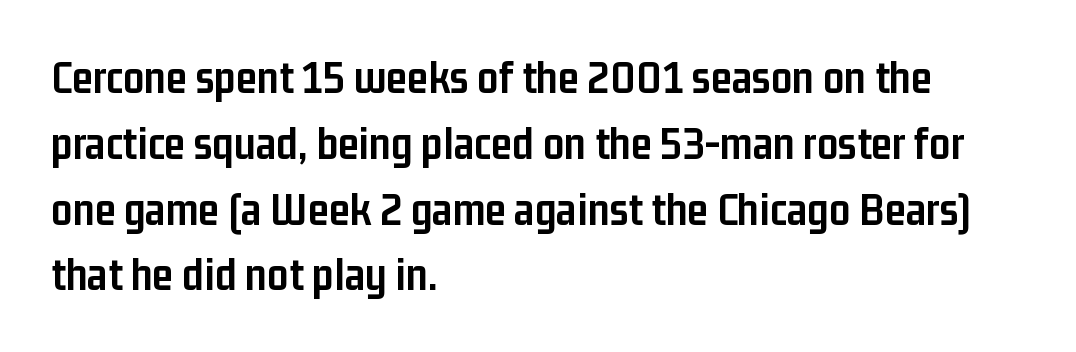
Q: Is the text bold? A: Yes.
Q: Is the text italic (slanted)? A: No, it is upright.
Q: Is the typeface a serif or a sans-serif typeface? A: Sans-serif.
Q: Is the text underlined? A: No.
Q: How is the paragraph aligned? A: Left-aligned.
Q: Is the spacing between letters normal or unusually wide? A: Normal.
Q: Is the spacing between lines tight, normal or loose? A: Normal.
Q: Width (condensed, normal, or wide)? A: Condensed.
Q: Stroke contrast? A: Low.
Q: x-height? A: Medium.
Q: Monospaced? A: No.
